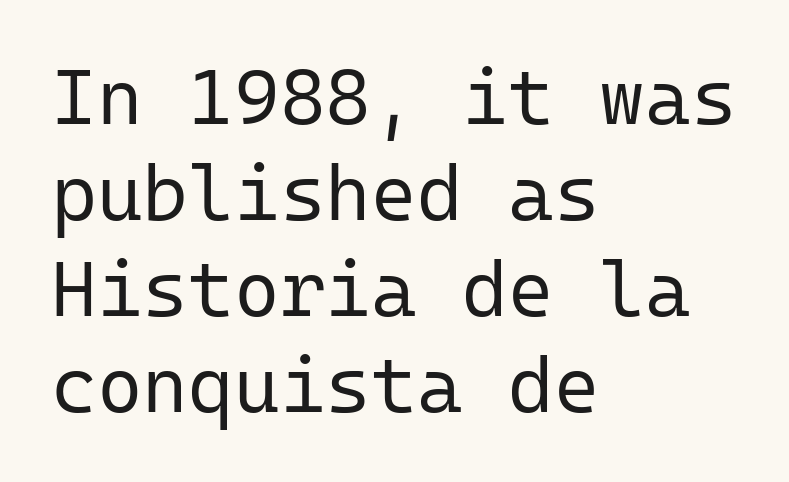
{"serif": "no", "italic": "no", "bold": "no", "weight": "regular", "width": "normal", "stroke_contrast": "low", "x_height": "medium", "monospaced": "yes", "underline": "no", "align": "left", "line_spacing_ratio": 1.23, "letter_spacing": "normal", "letter_spacing_em": 0.0, "glyph_px": 78}
